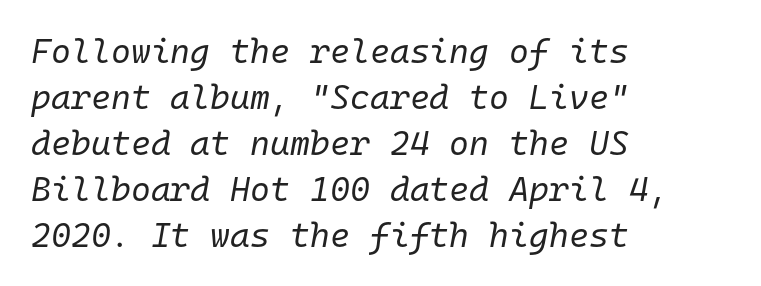
Weight: regular or lighter. When letters slant like this, we call the style italic. The rendering anchors every line to the left-hand side. You could call the tracking neutral — neither tight nor loose. How would I describe the line gaps? Plain and ordinary.
